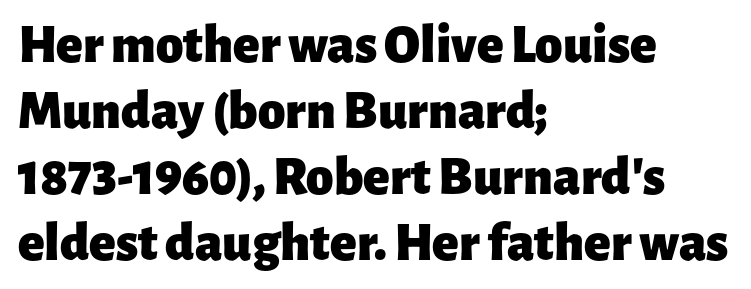
Q: Is the text bold? A: Yes.
Q: Is the text italic (slanted)? A: No, it is upright.
Q: Is the typeface a serif or a sans-serif typeface? A: Sans-serif.
Q: Is the text underlined? A: No.
Q: How is the paragraph aligned? A: Left-aligned.
Q: Is the spacing between letters normal or unusually wide? A: Normal.
Q: Width (condensed, normal, or wide)? A: Normal.
Q: Stroke contrast? A: Low.
Q: x-height? A: Medium.
Q: Monospaced? A: No.
